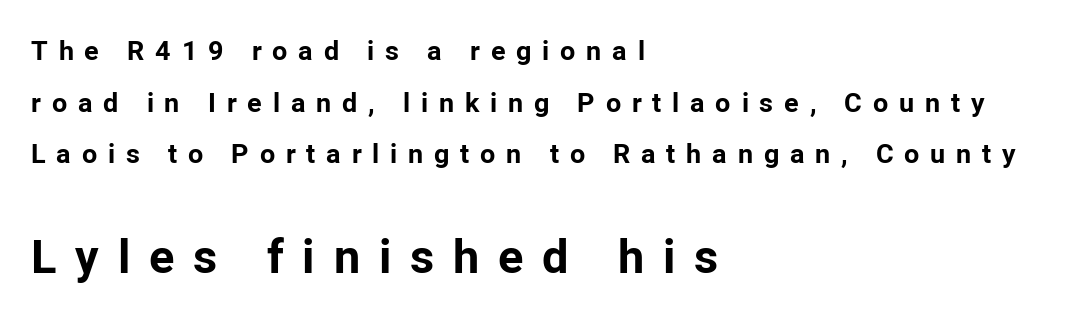
{"serif": "no", "italic": "no", "bold": "yes", "weight": "bold", "width": "normal", "stroke_contrast": "low", "x_height": "medium", "monospaced": "no", "underline": "no", "align": "left", "line_spacing": "loose", "line_spacing_ratio": 1.91, "letter_spacing": "wide", "letter_spacing_em": 0.4, "larger_block": "second", "size_ratio": 1.74, "glyph_px": 47}
